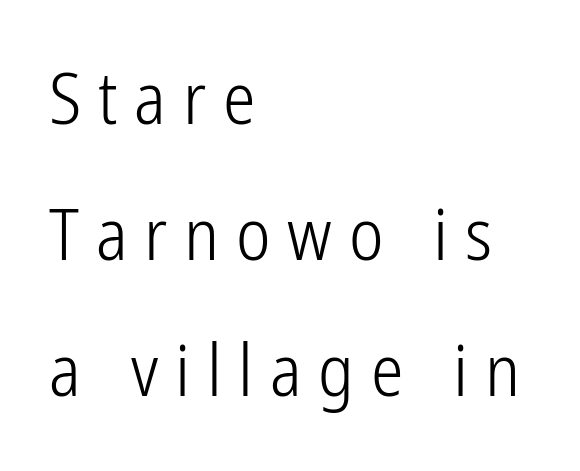
Q: Is the text bold? A: No.
Q: Is the text italic (slanted)? A: No, it is upright.
Q: Is the typeface a serif or a sans-serif typeface? A: Sans-serif.
Q: Is the text underlined? A: No.
Q: How is the paragraph aligned? A: Left-aligned.
Q: Is the spacing between letters normal or unusually wide? A: Unusually wide.
Q: Width (condensed, normal, or wide)? A: Condensed.
Q: Stroke contrast? A: Low.
Q: x-height? A: Medium.
Q: Monospaced? A: No.
